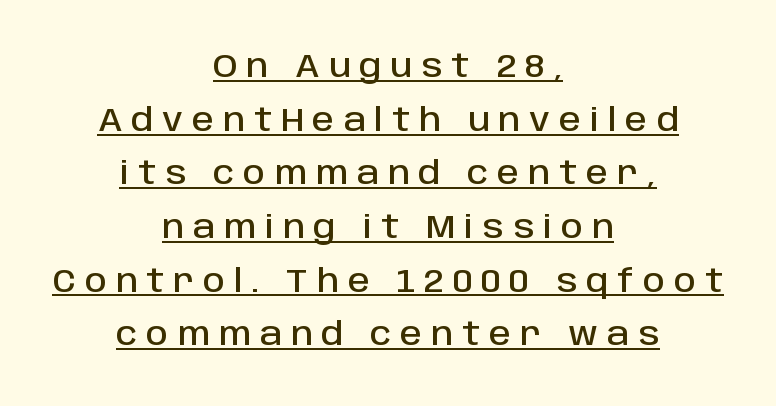
The image shows 31 px sans-serif type, upright; set centered, line spacing 1.73x, unusually wide letter spacing (+0.29 em), underlined; low stroke contrast and a large x-height.
